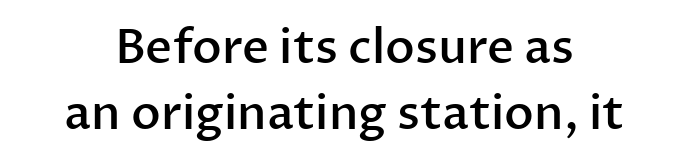
{"serif": "no", "italic": "no", "bold": "semi", "weight": "semibold", "width": "normal", "stroke_contrast": "low", "x_height": "medium", "monospaced": "no", "underline": "no", "line_spacing": "normal", "line_spacing_ratio": 1.41, "letter_spacing": "normal", "letter_spacing_em": 0.0, "glyph_px": 47}
